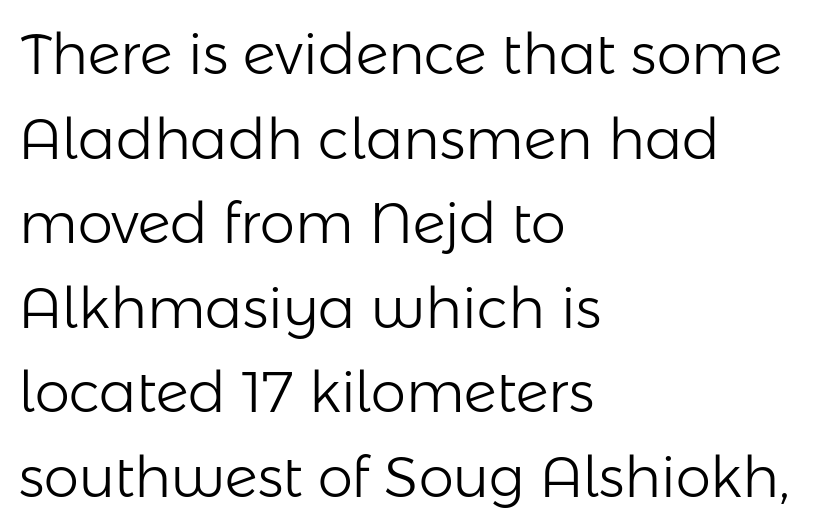
Q: Is the text bold? A: No.
Q: Is the text italic (slanted)? A: No, it is upright.
Q: Is the typeface a serif or a sans-serif typeface? A: Sans-serif.
Q: Is the text underlined? A: No.
Q: How is the paragraph aligned? A: Left-aligned.
Q: Is the spacing between letters normal or unusually wide? A: Normal.
Q: Is the spacing between lines tight, normal or loose? A: Normal.
Q: Width (condensed, normal, or wide)? A: Normal.
Q: Stroke contrast? A: Low.
Q: x-height? A: Medium.
Q: Monospaced? A: No.
